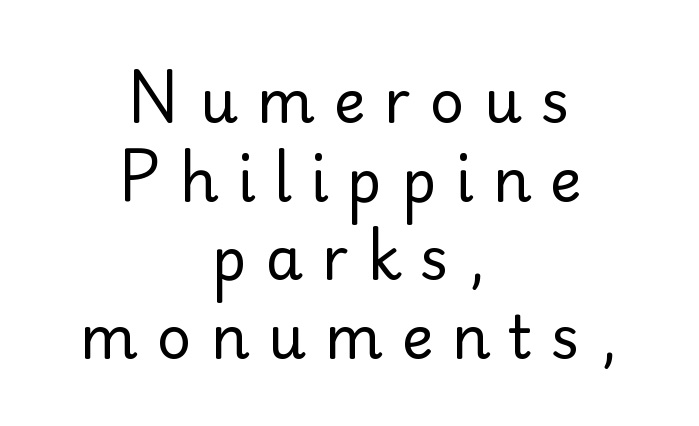
Q: Is the text bold? A: No.
Q: Is the text italic (slanted)? A: No, it is upright.
Q: Is the typeface a serif or a sans-serif typeface? A: Serif.
Q: Is the text underlined? A: No.
Q: How is the paragraph aligned? A: Centered.
Q: Is the spacing between letters normal or unusually wide? A: Unusually wide.
Q: Is the spacing between lines tight, normal or loose? A: Normal.
Q: Width (condensed, normal, or wide)? A: Normal.
Q: Stroke contrast? A: Low.
Q: x-height? A: Small.
Q: Monospaced? A: No.
